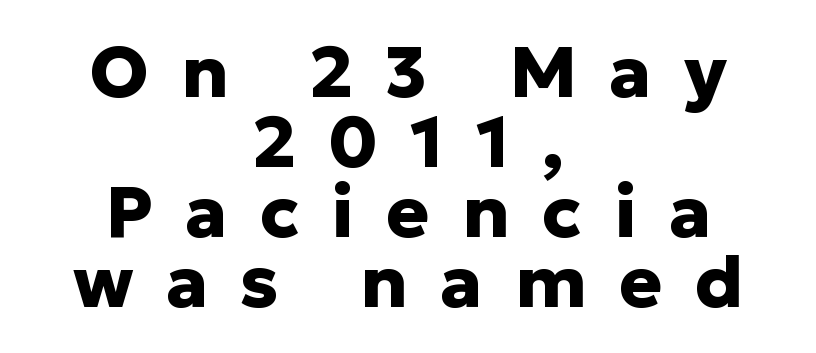
{"serif": "no", "italic": "no", "bold": "yes", "weight": "heavy", "width": "normal", "stroke_contrast": "low", "x_height": "medium", "monospaced": "no", "underline": "no", "align": "center", "line_spacing": "tight", "line_spacing_ratio": 0.97, "letter_spacing": "wide", "letter_spacing_em": 0.45, "glyph_px": 72}
